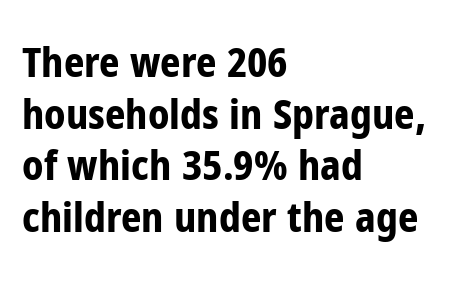
{"serif": "no", "italic": "no", "bold": "yes", "weight": "bold", "width": "condensed", "stroke_contrast": "low", "x_height": "medium", "monospaced": "no", "underline": "no", "align": "left", "line_spacing": "normal", "line_spacing_ratio": 1.29, "letter_spacing": "normal", "letter_spacing_em": 0.0, "glyph_px": 40}
